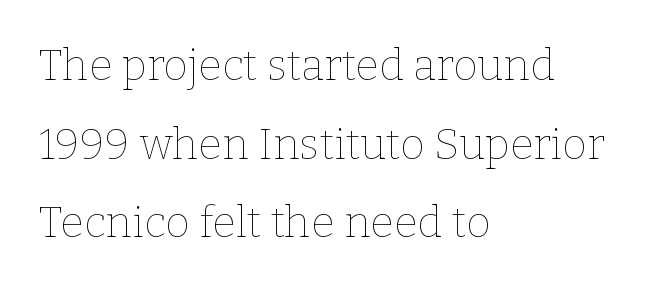
The image shows 43 px thin type, upright; set left-aligned, line spacing 1.83x, normal letter spacing, not underlined; low stroke contrast and a medium x-height.
